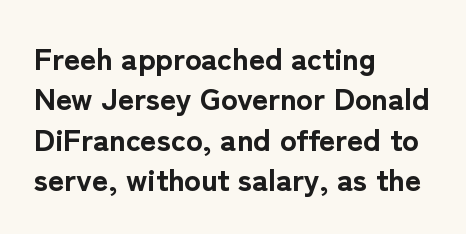
The image shows 31 px bold sans-serif type, upright; set left-aligned, normal line spacing (1.3x), normal letter spacing, not underlined; low stroke contrast and a medium x-height.
